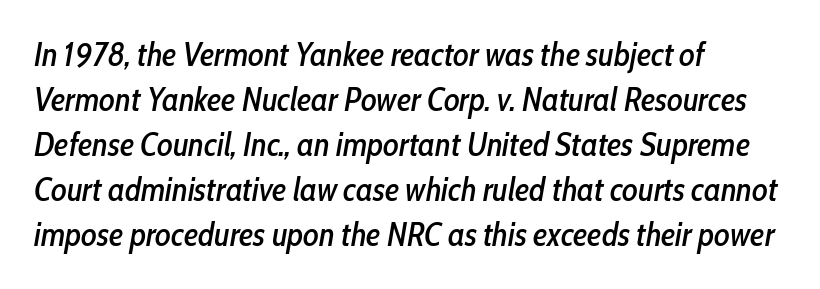
{"italic": "yes", "lean": "right", "slant_degrees": 10, "width": "condensed", "stroke_contrast": "low", "x_height": "medium", "monospaced": "no", "underline": "no", "align": "left", "line_spacing": "normal", "line_spacing_ratio": 1.36, "letter_spacing": "normal", "letter_spacing_em": 0.0, "glyph_px": 33}
